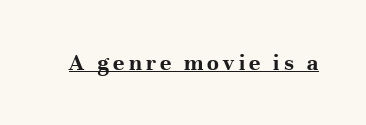
Q: Is the text bold? A: Yes.
Q: Is the text italic (slanted)? A: No, it is upright.
Q: Is the text underlined? A: Yes.
